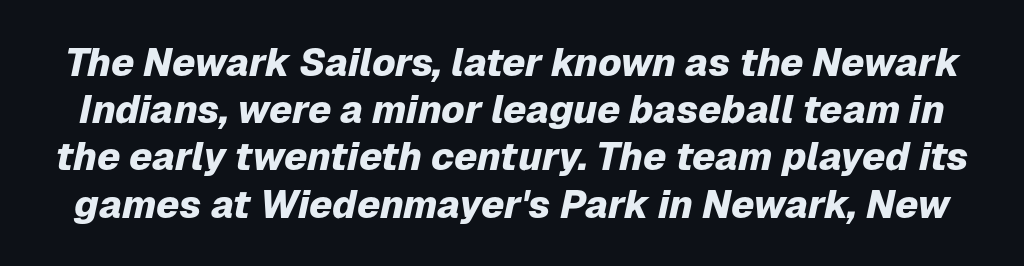
Q: Is the text bold? A: Yes.
Q: Is the text italic (slanted)? A: Yes, it leans right by about 12 degrees.
Q: Is the text underlined? A: No.
Q: Is the spacing between letters normal or unusually wide? A: Normal.
Q: Width (condensed, normal, or wide)? A: Normal.
Q: Stroke contrast? A: Low.
Q: x-height? A: Medium.
Q: Monospaced? A: No.
